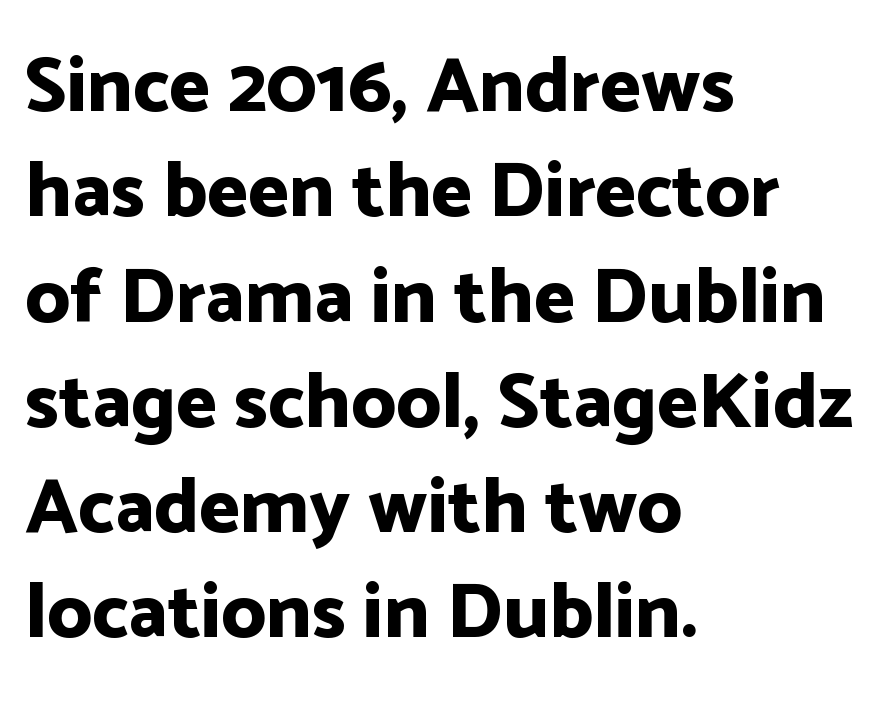
In terms of posture, this sample is upright. Unmarked baselines from the first word to the last. A typesetter would call this zero additional tracking. Plenty of ink on the page — the face is bold.
